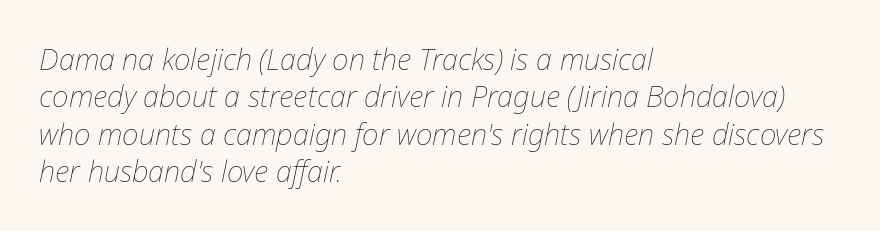
A typesetter would mark this as italic. Visually the block forms a straight wall on the left and a jagged coastline on the right. Nobody touched the tracking dial on this one. Think of a printed novel: that variable character pitch is what you see here.
